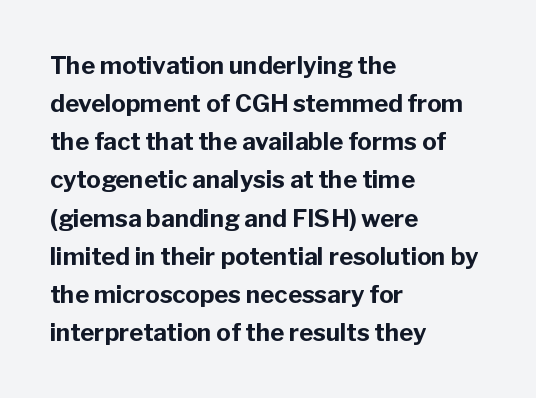
{"italic": "no", "bold": "yes", "underline": "no", "align": "left", "line_spacing": "normal", "line_spacing_ratio": 1.59, "letter_spacing": "normal", "letter_spacing_em": 0.0, "glyph_px": 24}
